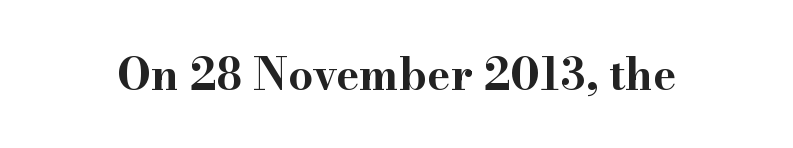
Varying glyph widths throughout — classic text-font behaviour. Beneath every word, the page is bare. Every stem runs plumb, perpendicular to the baseline. Its strokes are broad and dark, the hallmark of bold type. Each letter's strokes conclude with small projecting serifs.
